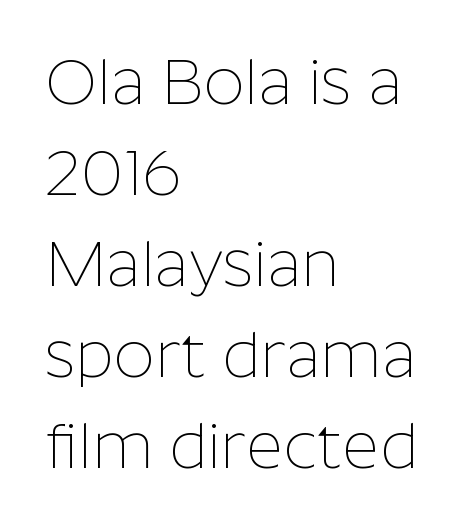
{"serif": "no", "italic": "no", "bold": "no", "weight": "thin", "width": "normal", "stroke_contrast": "low", "x_height": "medium", "monospaced": "no", "underline": "no", "align": "left", "line_spacing": "normal", "line_spacing_ratio": 1.42, "letter_spacing": "normal", "letter_spacing_em": 0.0, "glyph_px": 64}
